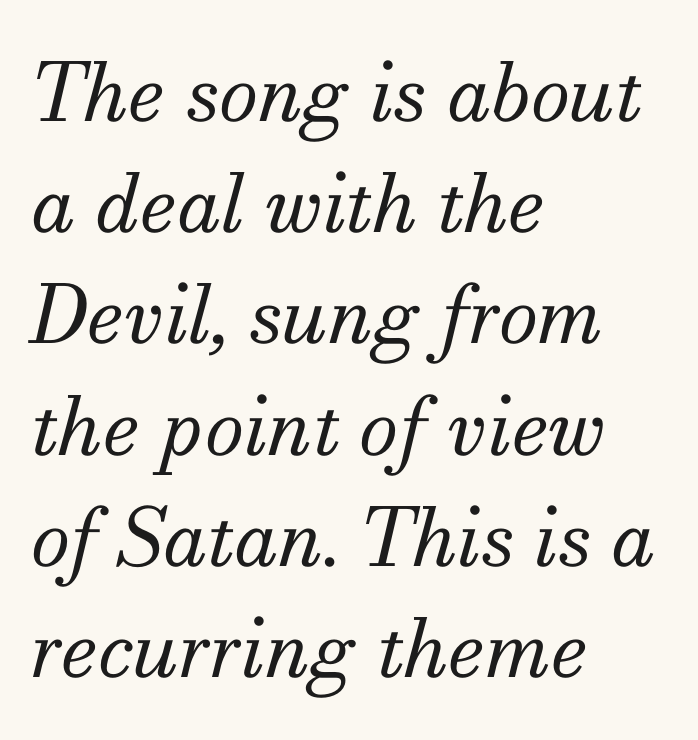
The font sits on the lighter half of the weight spectrum, regular included. Do the characters align in a grid? No, the font is proportional. Underlining? Definitely not there. Notice how the passage keeps a crisp vertical edge on the left only. The lines sit at an ordinary, default distance from one another. Classification — serif.
